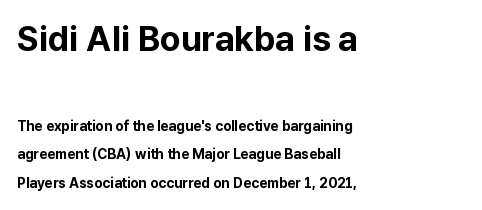
A classic flush-left, rag-right setting is used for this passage. Style check: upright. Heavy-handed strokes throughout: this text is bold. Nobody touched the tracking dial on this one. The strip under each line holds only bare page.
